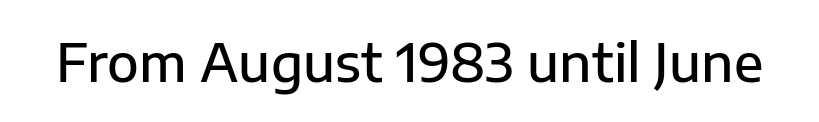
Weight check: semibold — heavier than regular, not quite bold. Words float on clear page, feet unadorned. Spacing verdict: proportional, widths tailored to each character. Does the lettering tilt? It doesn't — this is upright.
